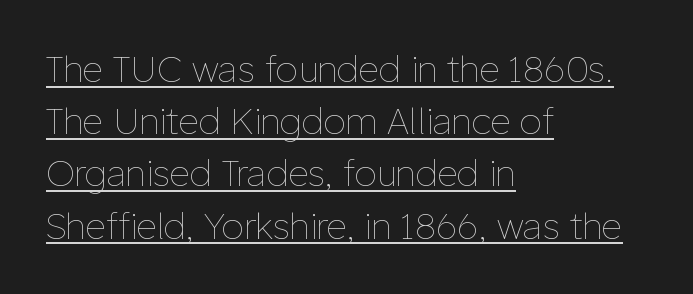
Q: Is the text bold? A: No.
Q: Is the text italic (slanted)? A: No, it is upright.
Q: Is the text underlined? A: Yes.
Q: How is the paragraph aligned? A: Left-aligned.
Q: Is the spacing between letters normal or unusually wide? A: Normal.
Q: Is the spacing between lines tight, normal or loose? A: Normal.
Q: Width (condensed, normal, or wide)? A: Normal.
Q: Stroke contrast? A: Low.
Q: x-height? A: Medium.
Q: Monospaced? A: No.
